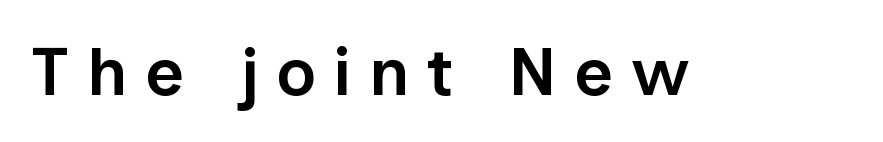
The image shows 68 px semibold sans-serif type, upright; set unusually wide letter spacing (+0.25 em), not underlined; low stroke contrast and a medium x-height.
